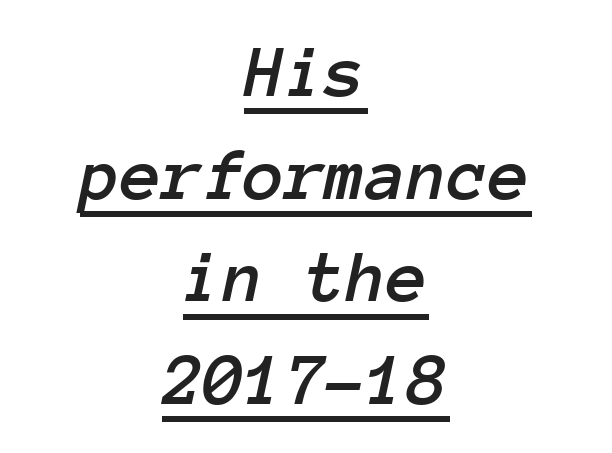
The image shows 75 px text type, italic (leaning right), monospaced; set centered, normal line spacing (1.37x), normal letter spacing, underlined; low stroke contrast and a medium x-height.
